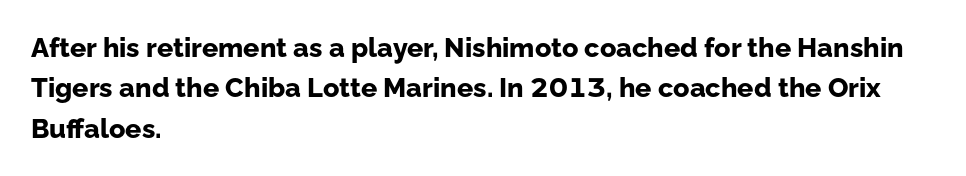
{"italic": "no", "bold": "yes", "underline": "no", "align": "left", "line_spacing": "normal", "line_spacing_ratio": 1.5, "letter_spacing": "normal", "letter_spacing_em": 0.0, "glyph_px": 27}
